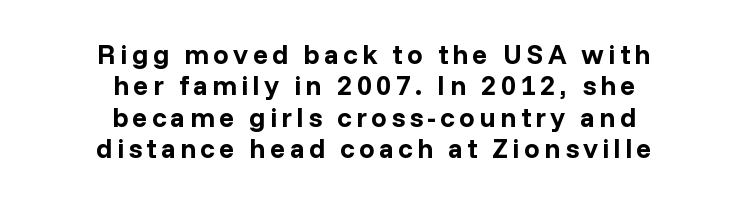
When letters stand straight like this, we call the style roman or upright. Students, observe: this is what under-led, compact text looks like. Centered paragraph, ragged on both sides. Spacing verdict: proportional, widths tailored to each character. The area under the type is left untouched.
